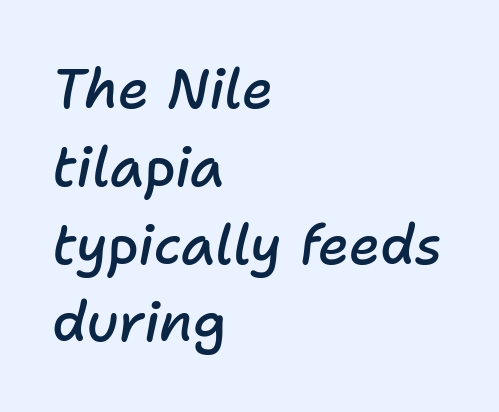
Notice how the stems are inclined rather than vertical — that's the hallmark of italics. Students, this is semibold: more ink than regular, less than bold. The passage shown is typed in a proportional face where columns would drift. Notice how descenders clear the ascenders below comfortably — that's standard leading. The specimen omits any rule beneath the text block's lines.
